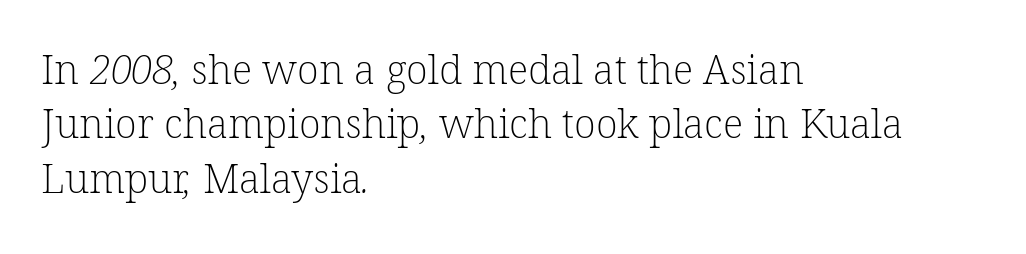
{"serif": "yes", "bold": "no", "weight": "light", "width": "normal", "stroke_contrast": "low", "x_height": "medium", "monospaced": "no", "underline": "no", "align": "left", "line_spacing": "normal", "line_spacing_ratio": 1.36, "letter_spacing": "normal", "letter_spacing_em": 0.0, "glyph_px": 40}
